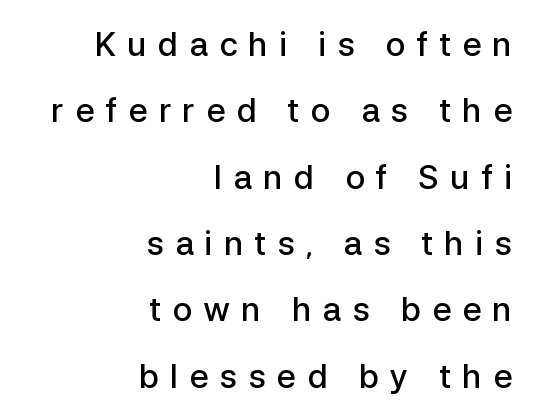
The image shows 33 px semibold sans-serif type, upright; set right-aligned, loose line spacing (2.01x), unusually wide letter spacing (+0.33 em), not underlined; low stroke contrast and a medium x-height.
